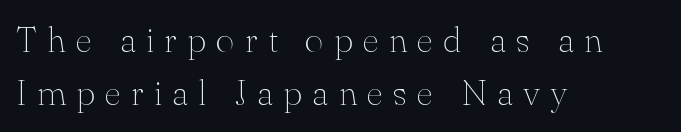
Students, observe: this is what conventionally led text looks like. The lines are quadded left. Think of a printed novel: that variable character pitch is what you see here. Display-style spreading of the glyphs; the letterfit is very open. The characters are drawn with everyday or finer stroke widths.
